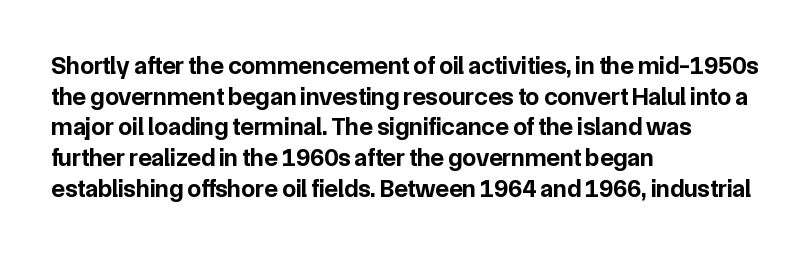
The image shows 25 px bold type, upright; set left-aligned, line spacing 1.23x, normal letter spacing, not underlined.
